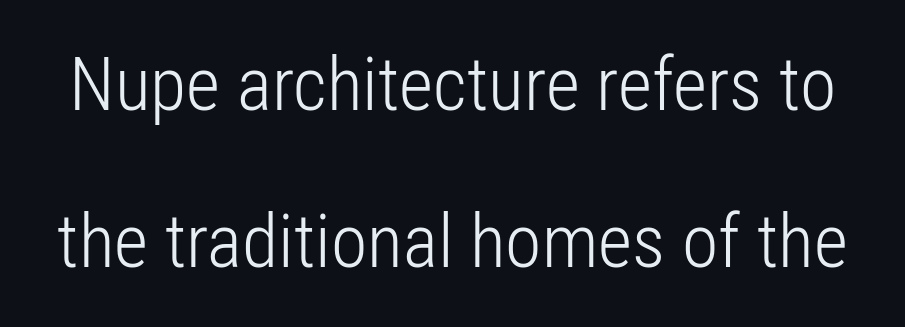
These lines are rendered in a variable-pitch font. The passage shown is typeset with a sans-serif family. The lines are spread far apart with generous leading. The letters stand straight up with perfectly vertical stems. No heavy texture on the line: the type isn't bold. Descenders are the only things crossing below the line.
